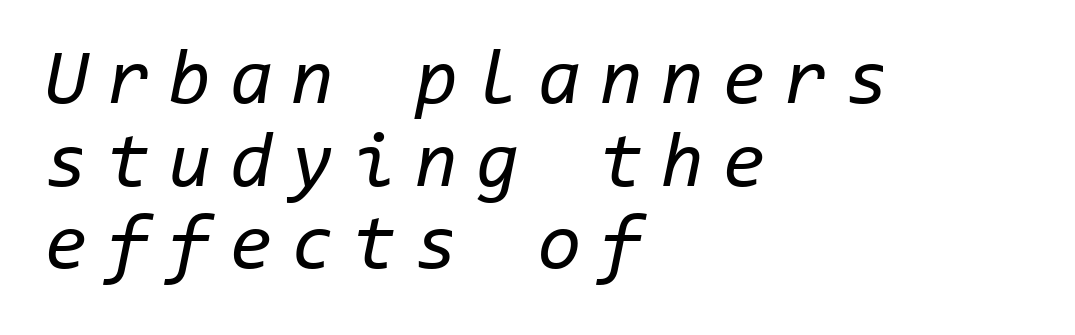
Has an underline been added? It has not. The tracking reads as deliberately expanded to a designer's eye. Successive baselines arrive quickly, one right under another. Compared with a centered layout, this one pins lines to the left instead. Weight: regular or lighter.
